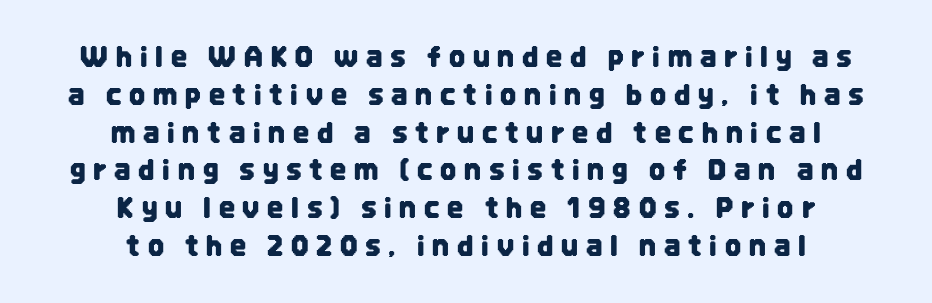
Q: Is the text italic (slanted)? A: No, it is upright.
Q: Is the typeface a serif or a sans-serif typeface? A: Sans-serif.
Q: Is the text underlined? A: No.
Q: How is the paragraph aligned? A: Centered.
Q: Is the spacing between letters normal or unusually wide? A: Unusually wide.
Q: Is the spacing between lines tight, normal or loose? A: Normal.
Q: Width (condensed, normal, or wide)? A: Condensed.
Q: Stroke contrast? A: Low.
Q: x-height? A: Large.
Q: Monospaced? A: No.
